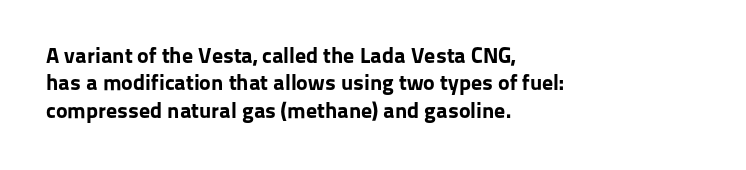
Only glyphs here, with clear space below each row. The type sits square on the baseline with zero lean. Short note: letters normally spaced. Summary of vertical rhythm: regular, with standard interline spacing. Thick stems and heavy bowls — unmistakably bold. Short and long lines alike share a common starting point at left.
